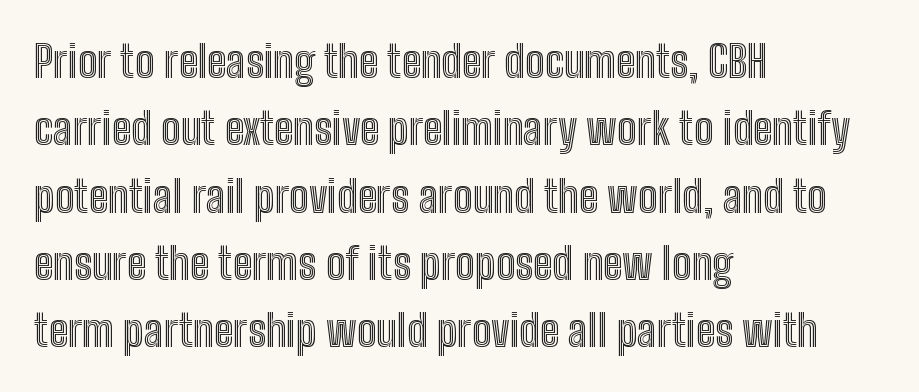
{"italic": "no", "width": "condensed", "x_height": "medium", "monospaced": "no", "underline": "no", "align": "left", "line_spacing": "normal", "line_spacing_ratio": 1.53, "letter_spacing": "normal", "letter_spacing_em": 0.0, "glyph_px": 44}
